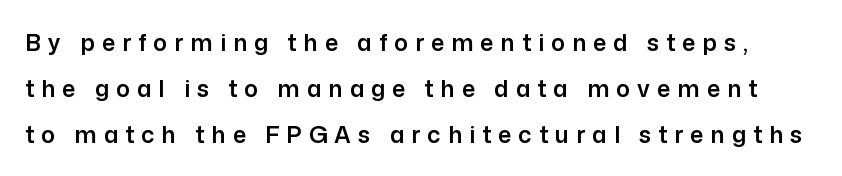
{"italic": "no", "underline": "no", "line_spacing": "loose", "line_spacing_ratio": 1.99, "letter_spacing": "wide", "letter_spacing_em": 0.31, "glyph_px": 23}
